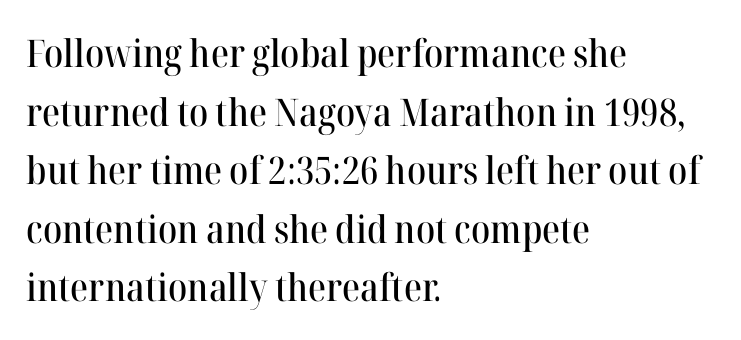
{"serif": "yes", "italic": "no", "width": "normal", "stroke_contrast": "high", "x_height": "medium", "monospaced": "no", "underline": "no", "align": "left", "line_spacing": "normal", "line_spacing_ratio": 1.54, "letter_spacing": "normal", "letter_spacing_em": 0.0, "glyph_px": 38}
